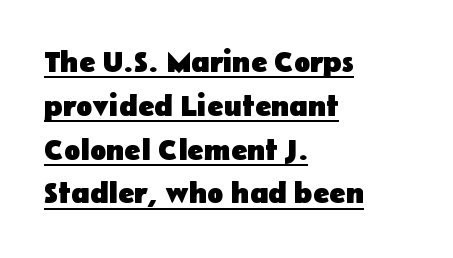
Q: Is the text bold? A: Yes.
Q: Is the text italic (slanted)? A: No, it is upright.
Q: Is the typeface a serif or a sans-serif typeface? A: Sans-serif.
Q: Is the text underlined? A: Yes.
Q: How is the paragraph aligned? A: Left-aligned.
Q: Is the spacing between letters normal or unusually wide? A: Normal.
Q: Is the spacing between lines tight, normal or loose? A: Normal.
Q: Width (condensed, normal, or wide)? A: Normal.
Q: Stroke contrast? A: Low.
Q: x-height? A: Medium.
Q: Monospaced? A: No.
